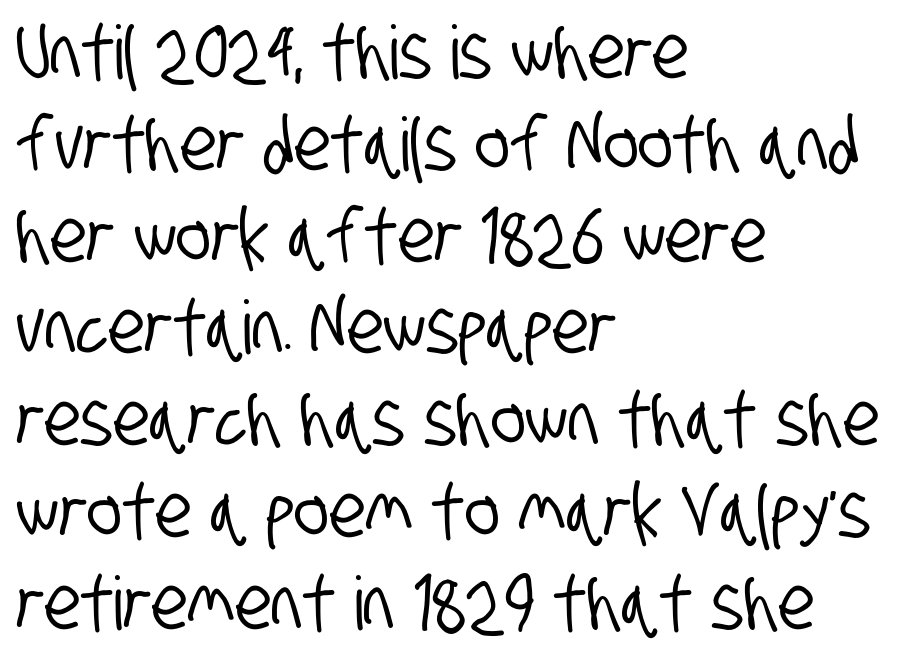
{"serif": "no", "width": "condensed", "stroke_contrast": "low", "x_height": "large", "monospaced": "no", "underline": "no", "align": "left", "line_spacing_ratio": 1.24, "letter_spacing": "normal", "letter_spacing_em": 0.0, "glyph_px": 74}
